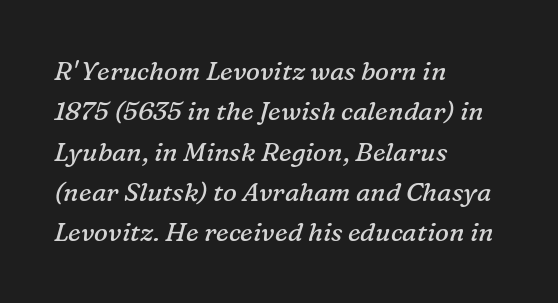
{"italic": "yes", "lean": "right", "slant_degrees": 16, "bold": "no", "underline": "no", "align": "left", "line_spacing": "normal", "line_spacing_ratio": 1.55, "letter_spacing": "normal", "letter_spacing_em": 0.0, "glyph_px": 26}
